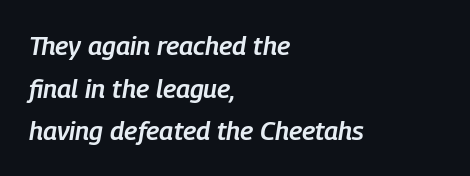
Q: Is the text bold? A: Semi-bold.
Q: Is the text italic (slanted)? A: Yes, it leans right by about 9 degrees.
Q: Is the text underlined? A: No.
Q: How is the paragraph aligned? A: Left-aligned.
Q: Is the spacing between letters normal or unusually wide? A: Normal.
Q: Is the spacing between lines tight, normal or loose? A: Normal.
